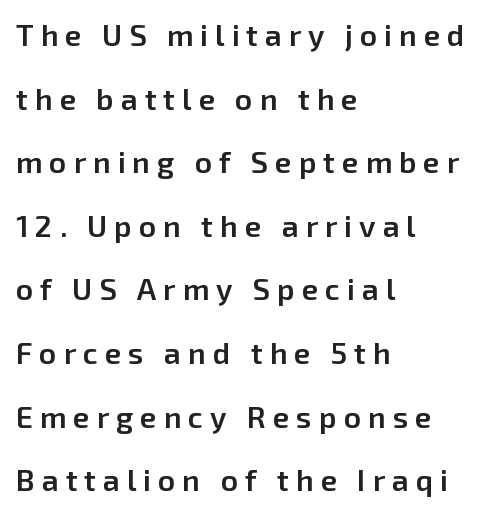
The image shows 30 px semibold sans-serif type, upright; set left-aligned, loose line spacing (2.12x), unusually wide letter spacing (+0.23 em), not underlined; low stroke contrast and a medium x-height.
